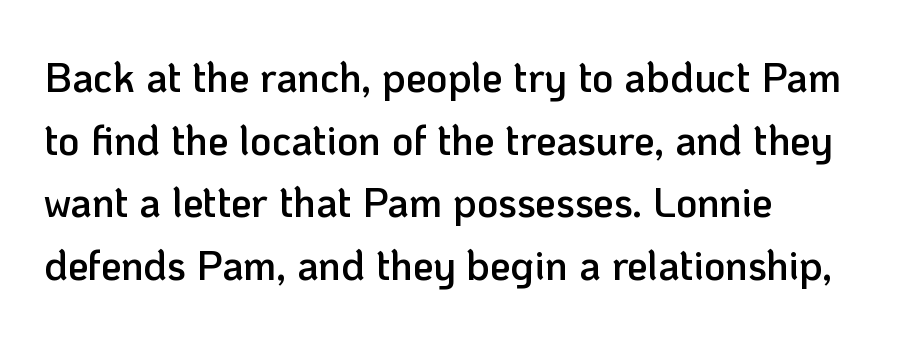
Q: Is the text bold? A: Semi-bold.
Q: Is the text italic (slanted)? A: No, it is upright.
Q: Is the typeface a serif or a sans-serif typeface? A: Sans-serif.
Q: Is the text underlined? A: No.
Q: How is the paragraph aligned? A: Left-aligned.
Q: Is the spacing between letters normal or unusually wide? A: Normal.
Q: Is the spacing between lines tight, normal or loose? A: Normal.
Q: Width (condensed, normal, or wide)? A: Normal.
Q: Stroke contrast? A: Low.
Q: x-height? A: Medium.
Q: Monospaced? A: No.
